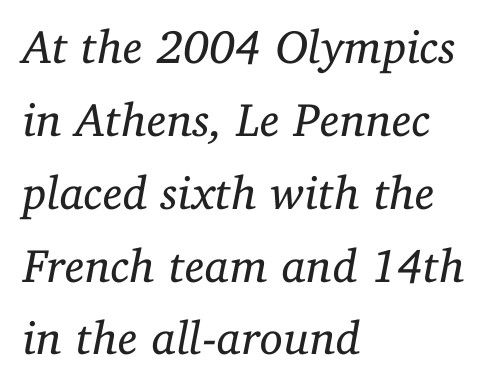
The image shows 47 px regular-weight serif type, italic (leaning right); set left-aligned, normal line spacing (1.55x), normal letter spacing, not underlined; low stroke contrast and a medium x-height.
